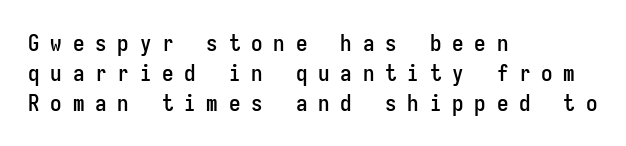
Descenders hang freely into open space. The face used here is rendered with a markedly widened letterfit. A student would call this left alignment; a typographer would say flush left, rag right. Upright lettering throughout. Normally led — the rows are evenly, conventionally spaced.
